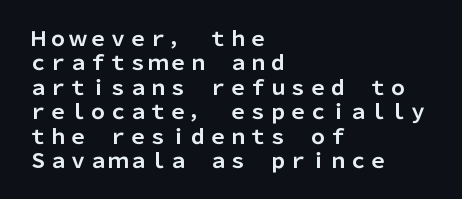
Q: Is the text bold? A: Yes.
Q: Is the text italic (slanted)? A: No, it is upright.
Q: Is the text underlined? A: No.
Q: How is the paragraph aligned? A: Left-aligned.
Q: Is the spacing between letters normal or unusually wide? A: Normal.
